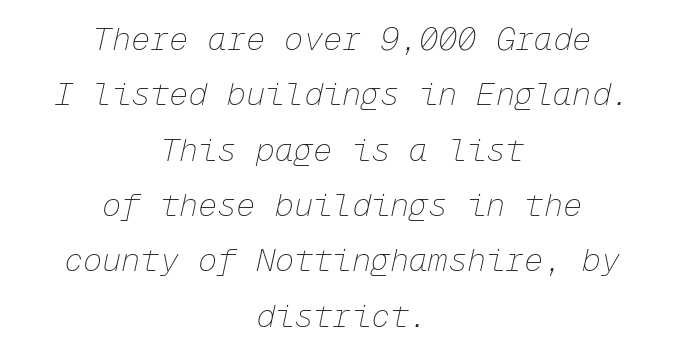
Horizontally, the lines are justified to the midpoint only. How are the letters spaced? Ordinarily, with no added tracking. You could count columns in this text — the font is strictly monospaced. Bold? No — there's no thickening of the strokes. The gap between lines stays unmarked.
